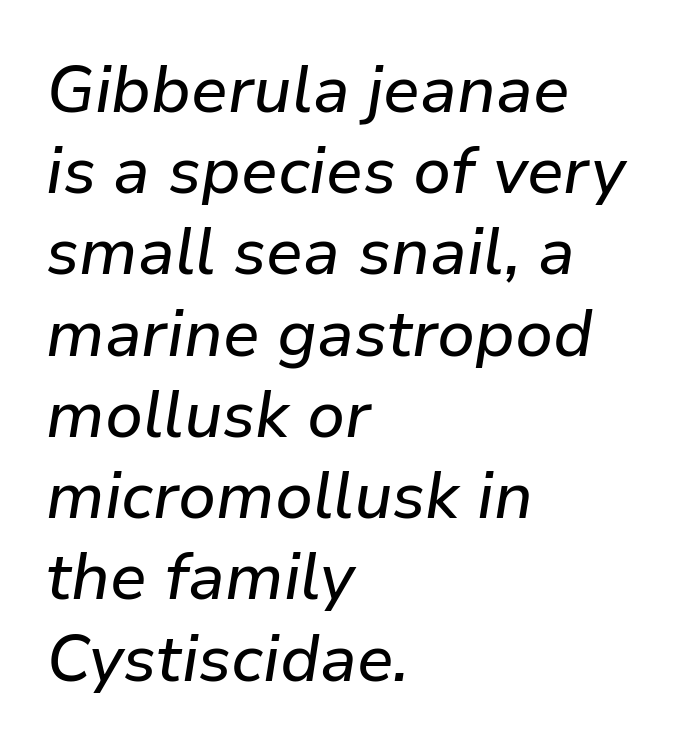
The image shows 65 px text type, italic (leaning right); set left-aligned, normal line spacing (1.25x), normal letter spacing, not underlined; low stroke contrast and a medium x-height.
